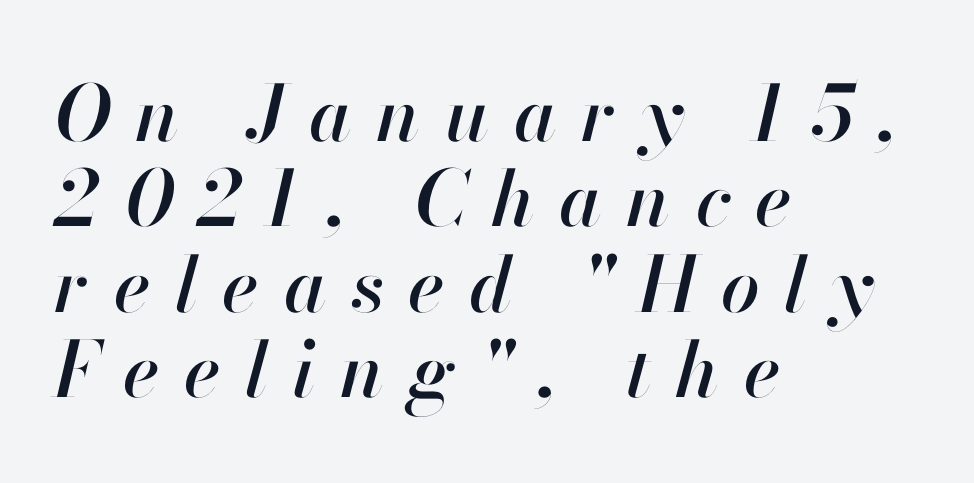
One-word summary of the alignment: left. Honestly, there is no underline to notice here at all. Students, observe: this is what under-led, compact text looks like. What stands out about the letter spacing? Its width — letters are far apart. Character widths vary here, with narrow letters taking less room than wide ones. It's the slanting kind of type.
